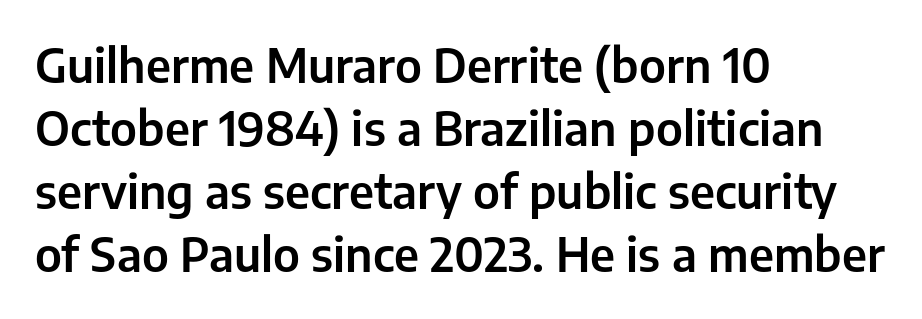
{"serif": "no", "italic": "no", "width": "normal", "stroke_contrast": "low", "x_height": "medium", "monospaced": "no", "underline": "no", "align": "left", "line_spacing": "normal", "line_spacing_ratio": 1.37, "letter_spacing": "normal", "letter_spacing_em": 0.0, "glyph_px": 46}
